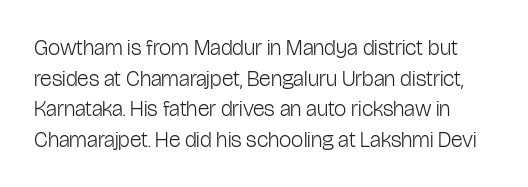
Q: Is the text bold? A: No.
Q: Is the text italic (slanted)? A: No, it is upright.
Q: Is the text underlined? A: No.
Q: Is the spacing between letters normal or unusually wide? A: Normal.
Q: Is the spacing between lines tight, normal or loose? A: Normal.
